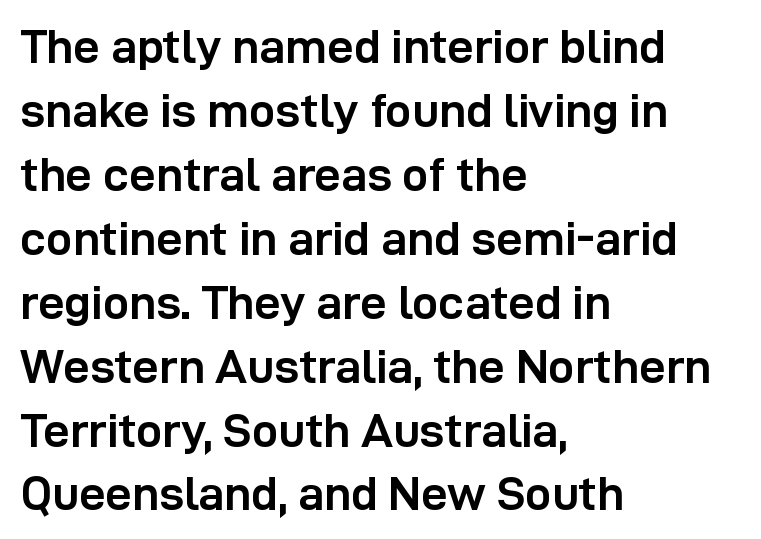
{"serif": "no", "italic": "no", "bold": "yes", "weight": "semibold", "width": "normal", "stroke_contrast": "low", "x_height": "medium", "monospaced": "no", "underline": "no", "align": "left", "line_spacing": "normal", "line_spacing_ratio": 1.36, "letter_spacing": "normal", "letter_spacing_em": 0.0, "glyph_px": 47}
